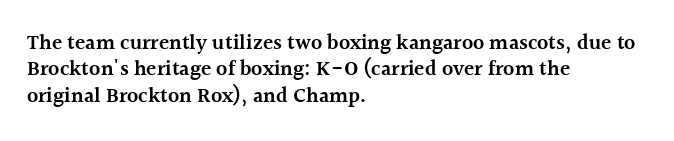
Its strokes are somewhat broadened, the hallmark of semibold type. Notice how descenders clear the ascenders below comfortably — that's standard leading. The letters stand straight up with perfectly vertical stems. Compared with a centered layout, this one pins lines to the left instead.
